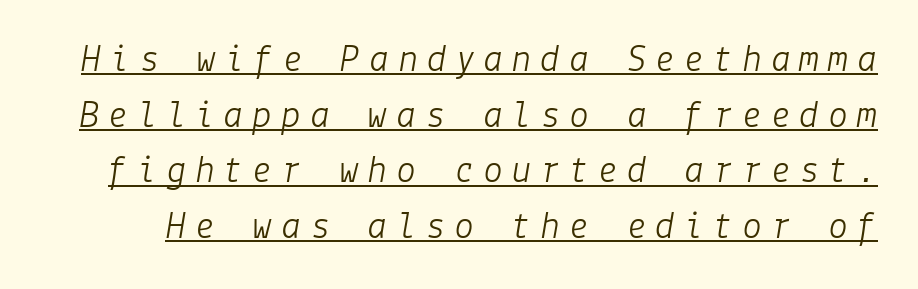
{"italic": "yes", "lean": "right", "slant_degrees": 9, "bold": "no", "weight": "light", "width": "normal", "stroke_contrast": "low", "x_height": "medium", "underline": "yes", "line_spacing": "normal", "line_spacing_ratio": 1.39, "letter_spacing": "wide", "letter_spacing_em": 0.22, "glyph_px": 40}
